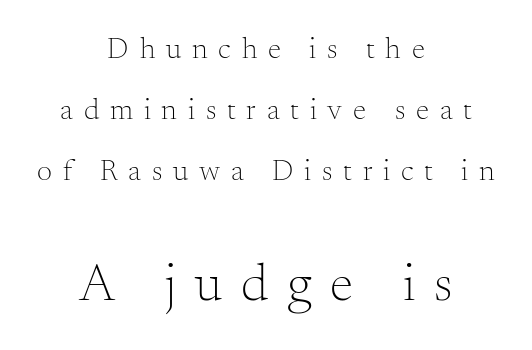
The image shows 53 px light serif type, upright; set centered, loose line spacing (2.04x), unusually wide letter spacing (+0.36 em), not underlined; the second (bottom) block is 1.77x larger; medium stroke contrast and a small x-height.
